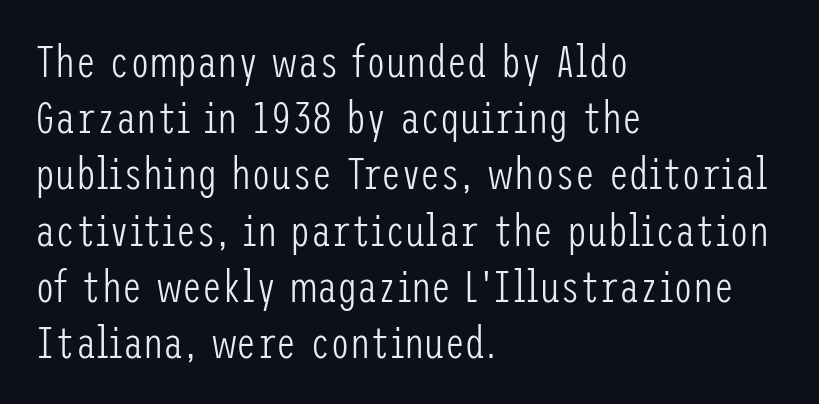
Q: Is the text bold? A: No.
Q: Is the text italic (slanted)? A: No, it is upright.
Q: Is the typeface a serif or a sans-serif typeface? A: Sans-serif.
Q: Is the text underlined? A: No.
Q: How is the paragraph aligned? A: Left-aligned.
Q: Is the spacing between letters normal or unusually wide? A: Normal.
Q: Is the spacing between lines tight, normal or loose? A: Normal.
Q: Width (condensed, normal, or wide)? A: Condensed.
Q: Stroke contrast? A: Low.
Q: x-height? A: Medium.
